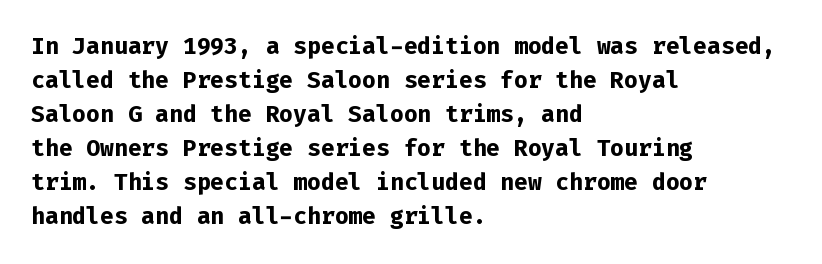
Q: Is the text bold? A: Yes.
Q: Is the text italic (slanted)? A: No, it is upright.
Q: Is the text underlined? A: No.
Q: How is the paragraph aligned? A: Left-aligned.
Q: Is the spacing between letters normal or unusually wide? A: Normal.
Q: Is the spacing between lines tight, normal or loose? A: Normal.
